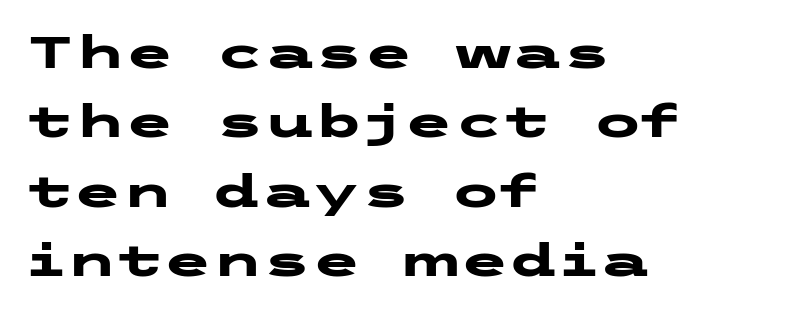
{"serif": "no", "italic": "no", "bold": "yes", "weight": "heavy", "width": "wide", "stroke_contrast": "low", "x_height": "medium", "underline": "no", "align": "left", "line_spacing": "normal", "line_spacing_ratio": 1.54, "letter_spacing": "normal", "letter_spacing_em": 0.0, "glyph_px": 45}
